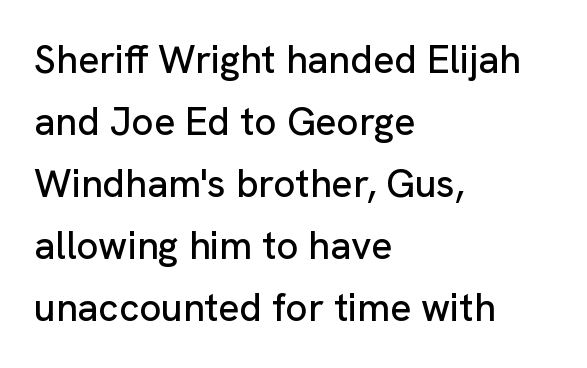
Q: Is the text italic (slanted)? A: No, it is upright.
Q: Is the typeface a serif or a sans-serif typeface? A: Sans-serif.
Q: Is the text underlined? A: No.
Q: How is the paragraph aligned? A: Left-aligned.
Q: Is the spacing between letters normal or unusually wide? A: Normal.
Q: Is the spacing between lines tight, normal or loose? A: Normal.
Q: Width (condensed, normal, or wide)? A: Normal.
Q: Stroke contrast? A: Low.
Q: x-height? A: Medium.
Q: Monospaced? A: No.
